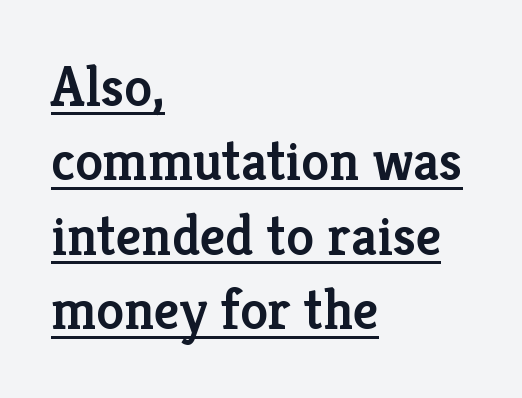
{"serif": "yes", "italic": "no", "bold": "semi", "weight": "semibold", "width": "normal", "stroke_contrast": "low", "x_height": "medium", "monospaced": "no", "underline": "yes", "align": "left", "line_spacing": "normal", "line_spacing_ratio": 1.33, "letter_spacing": "normal", "letter_spacing_em": 0.0, "glyph_px": 56}
